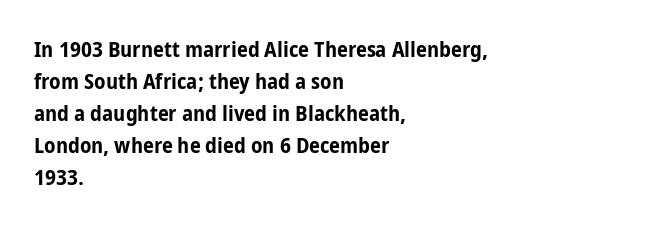
{"italic": "no", "bold": "yes", "underline": "no", "align": "left", "line_spacing": "normal", "line_spacing_ratio": 1.45, "letter_spacing": "normal", "letter_spacing_em": 0.0, "glyph_px": 22}
